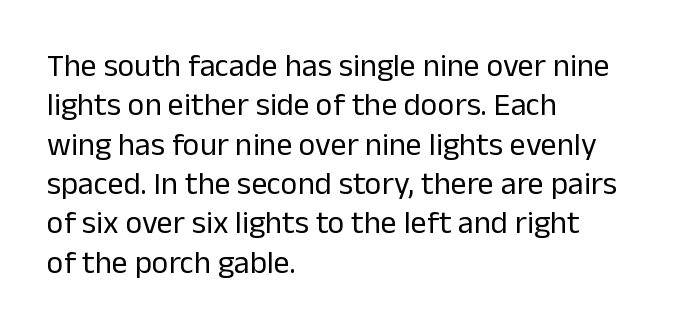
Nothing heavy about these letters — not bold at all. Each row of text sits above clean, open space. A student would call this left alignment; a typographer would say flush left, rag right. No feet cap the strokes, marking this as sans-serif type.
